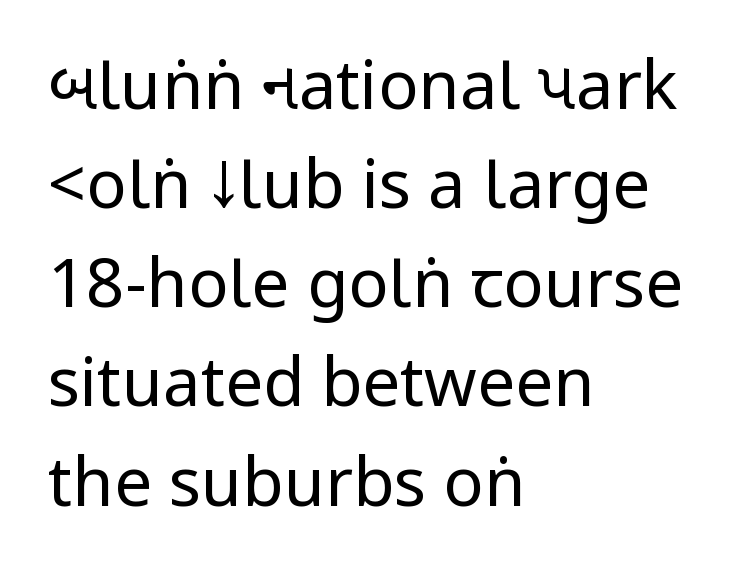
The face used here is rendered with its standard letterfit. Regarding leading, the lines here are spaced in the standard way. Each letter's strokes conclude bluntly, with no projecting serifs. Teacher's note: observe the even left margin — that is flush-left alignment. Quick note: not italic, upright.
